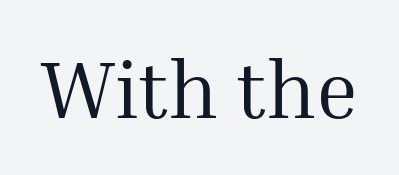
{"serif": "yes", "italic": "no", "bold": "no", "weight": "regular", "width": "normal", "stroke_contrast": "medium", "x_height": "medium", "monospaced": "no", "underline": "no", "letter_spacing": "normal", "letter_spacing_em": 0.0, "glyph_px": 80}
